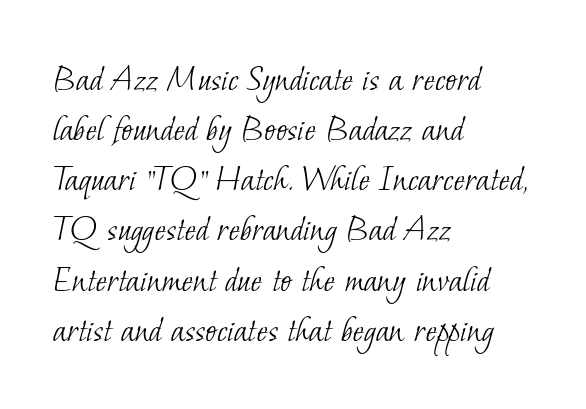
The image shows 38 px light serif type; set left-aligned, normal line spacing (1.32x), normal letter spacing, not underlined; low stroke contrast and a small x-height.
